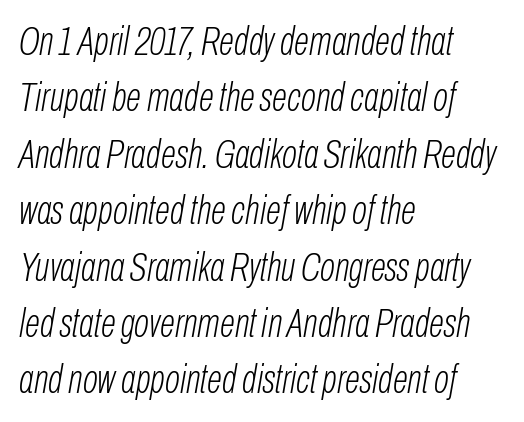
{"italic": "yes", "lean": "right", "slant_degrees": 10, "bold": "no", "weight": "light", "width": "condensed", "stroke_contrast": "low", "x_height": "medium", "monospaced": "no", "underline": "no", "align": "left", "line_spacing": "normal", "line_spacing_ratio": 1.41, "letter_spacing": "normal", "letter_spacing_em": 0.0, "glyph_px": 40}
